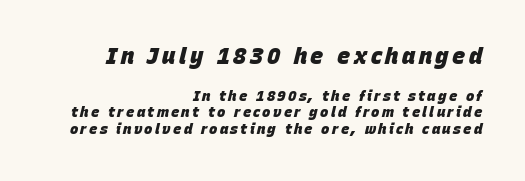
Q: Is the text bold? A: Yes.
Q: Is the text italic (slanted)? A: Yes, it leans right by about 15 degrees.
Q: Is the text underlined? A: No.
Q: How is the paragraph aligned? A: Right-aligned.
Q: Which block of text is set in a larger size, the first (top) or the second (bottom)? A: The first (top) one.
